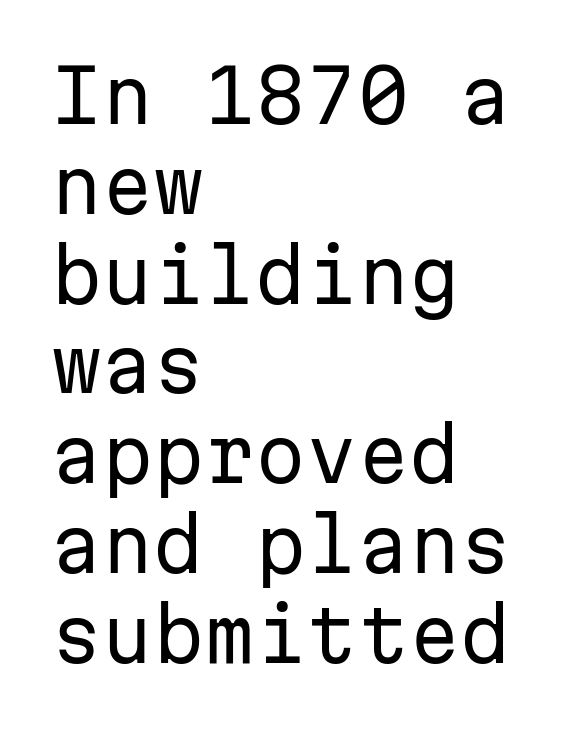
The image shows 73 px regular-weight sans-serif type, upright, monospaced; set left-aligned, line spacing 1.23x, normal letter spacing, not underlined; low stroke contrast and a medium x-height.
